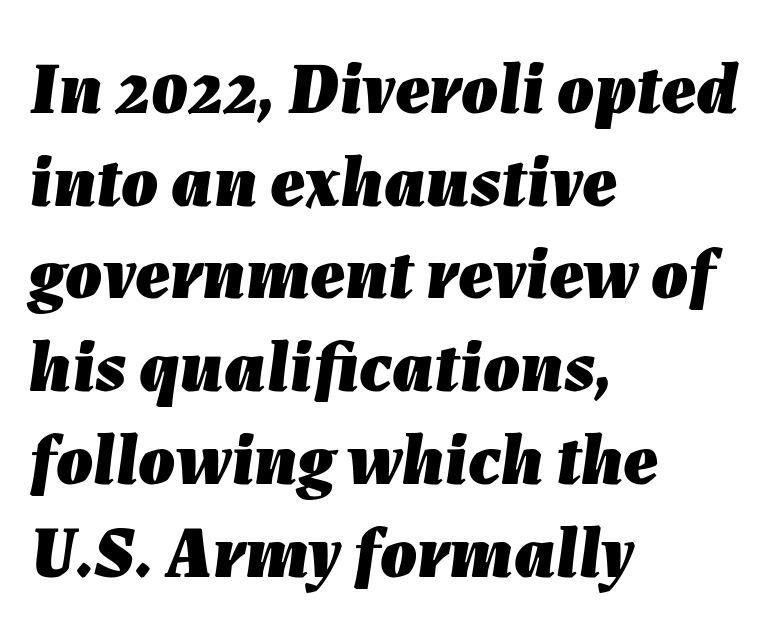
The image shows 73 px heavy type, italic (leaning right); set left-aligned, normal line spacing (1.27x), normal letter spacing, not underlined; low stroke contrast and a medium x-height.
